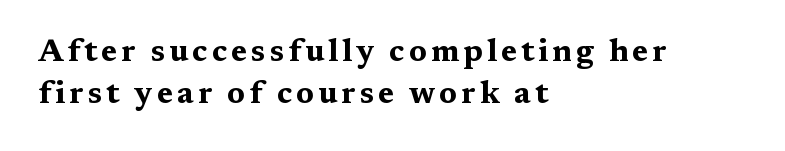
Interline gaps are of average width in this sample. Vertical strokes here are truly vertical. Teacher's note: observe the even left margin — that is flush-left alignment. Each letter keeps its own natural width here, so spacing adapts to shape. The space directly below the letters is spotless.
